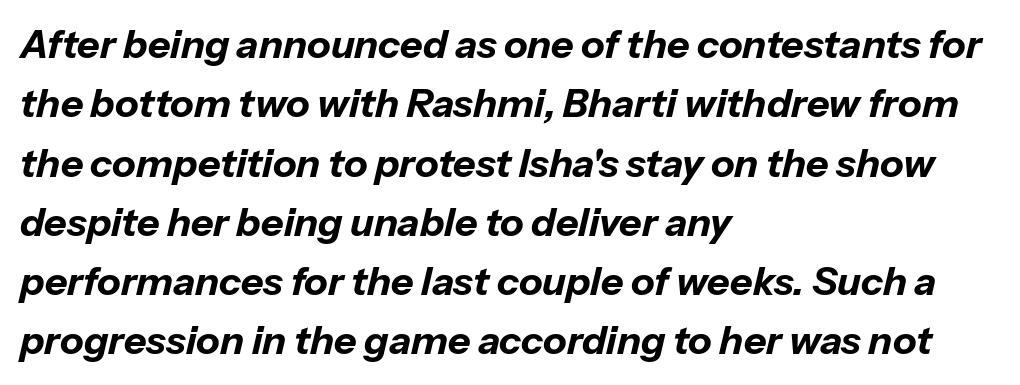
The image shows 39 px bold type, italic (leaning right); set left-aligned, normal line spacing (1.52x), normal letter spacing, not underlined; low stroke contrast and a medium x-height.
